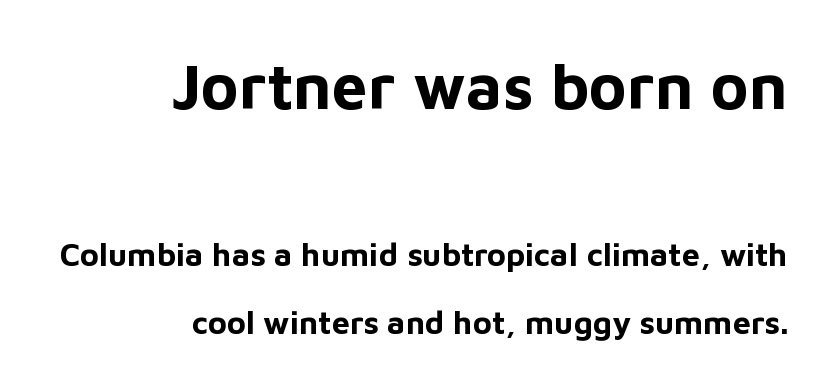
Q: Is the text bold? A: Yes.
Q: Is the text italic (slanted)? A: No, it is upright.
Q: Is the typeface a serif or a sans-serif typeface? A: Sans-serif.
Q: Is the text underlined? A: No.
Q: How is the paragraph aligned? A: Right-aligned.
Q: Is the spacing between letters normal or unusually wide? A: Normal.
Q: Is the spacing between lines tight, normal or loose? A: Loose.
Q: Which block of text is set in a larger size, the first (top) or the second (bottom)? A: The first (top) one.
Q: Width (condensed, normal, or wide)? A: Normal.
Q: Stroke contrast? A: Low.
Q: x-height? A: Medium.
Q: Monospaced? A: No.
